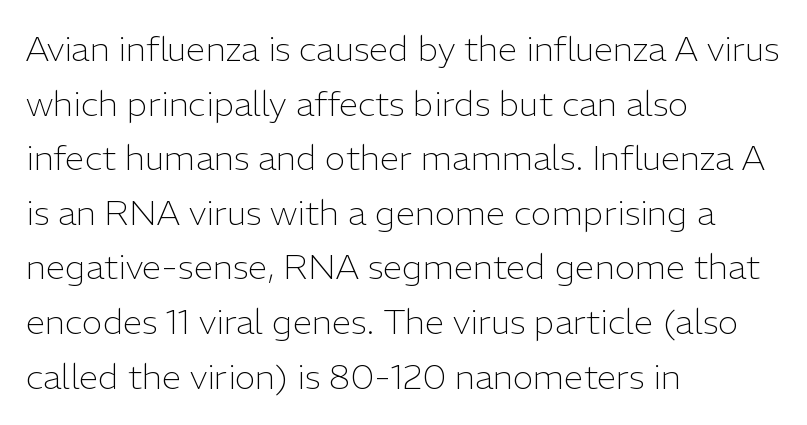
{"serif": "no", "italic": "no", "bold": "no", "weight": "light", "width": "normal", "stroke_contrast": "low", "x_height": "medium", "monospaced": "no", "underline": "no", "align": "left", "line_spacing": "normal", "line_spacing_ratio": 1.56, "letter_spacing": "normal", "letter_spacing_em": 0.0, "glyph_px": 35}
